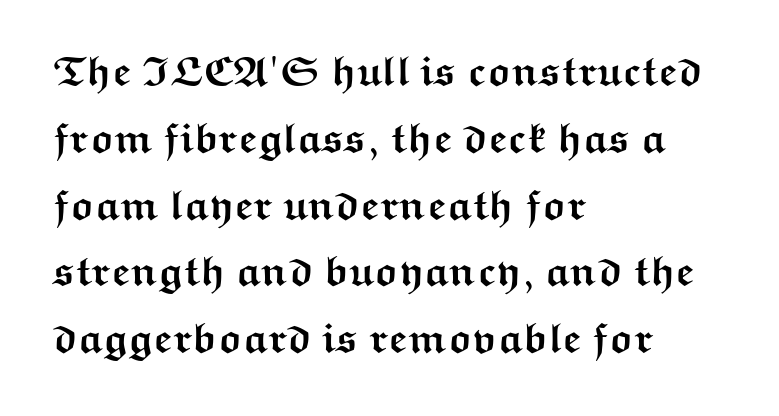
Q: Is the text bold? A: Yes.
Q: Is the text italic (slanted)? A: No, it is upright.
Q: Is the typeface a serif or a sans-serif typeface? A: Sans-serif.
Q: Is the text underlined? A: No.
Q: How is the paragraph aligned? A: Left-aligned.
Q: Is the spacing between letters normal or unusually wide? A: Normal.
Q: Is the spacing between lines tight, normal or loose? A: Normal.
Q: Width (condensed, normal, or wide)? A: Wide.
Q: Stroke contrast? A: Medium.
Q: x-height? A: Medium.
Q: Monospaced? A: No.
